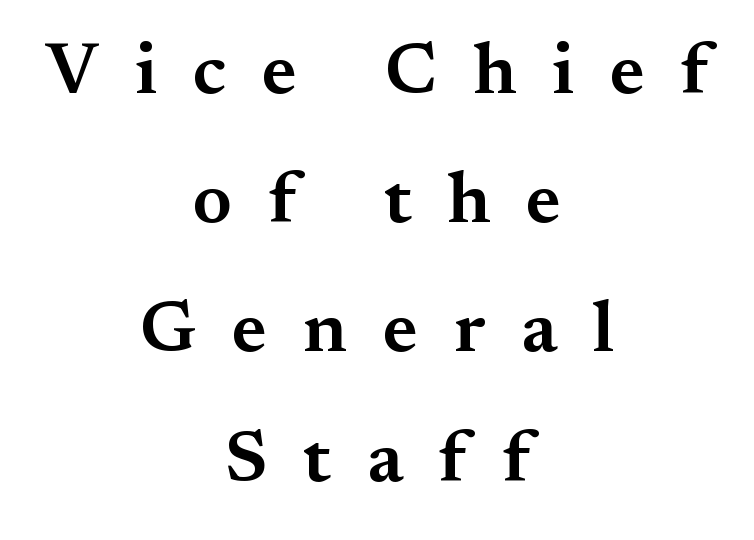
Descender tails drop into unmarked territory. Are there feet on the stems? There are — it's a serif. Moderately thickened strokes mark this as semibold type. A centered setting, common on invitations and titles, is used for this passage. The letters stand straight up with perfectly vertical stems. Characters follow at a spacing far wider than the type designer built in.
